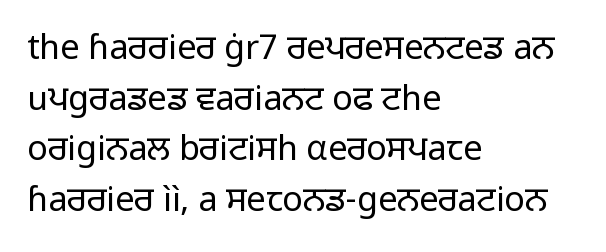
{"serif": "no", "italic": "no", "bold": "no", "weight": "regular", "width": "normal", "stroke_contrast": "low", "x_height": "medium", "monospaced": "no", "underline": "no", "align": "left", "line_spacing": "normal", "line_spacing_ratio": 1.49, "letter_spacing": "normal", "letter_spacing_em": 0.0, "glyph_px": 34}
